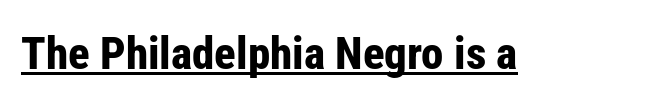
Q: Is the text bold? A: Yes.
Q: Is the text italic (slanted)? A: No, it is upright.
Q: Is the typeface a serif or a sans-serif typeface? A: Sans-serif.
Q: Is the text underlined? A: Yes.
Q: Is the spacing between letters normal or unusually wide? A: Normal.
Q: Width (condensed, normal, or wide)? A: Condensed.
Q: Stroke contrast? A: Low.
Q: x-height? A: Medium.
Q: Monospaced? A: No.
